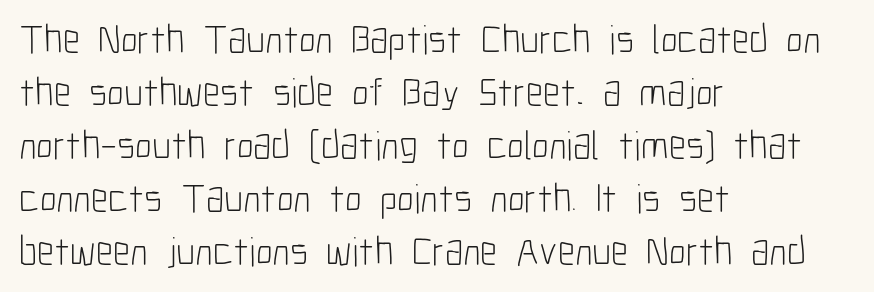
The image shows 41 px light, condensed sans-serif type, upright; set left-aligned, normal line spacing (1.29x), normal letter spacing, not underlined; low stroke contrast and a medium x-height.
